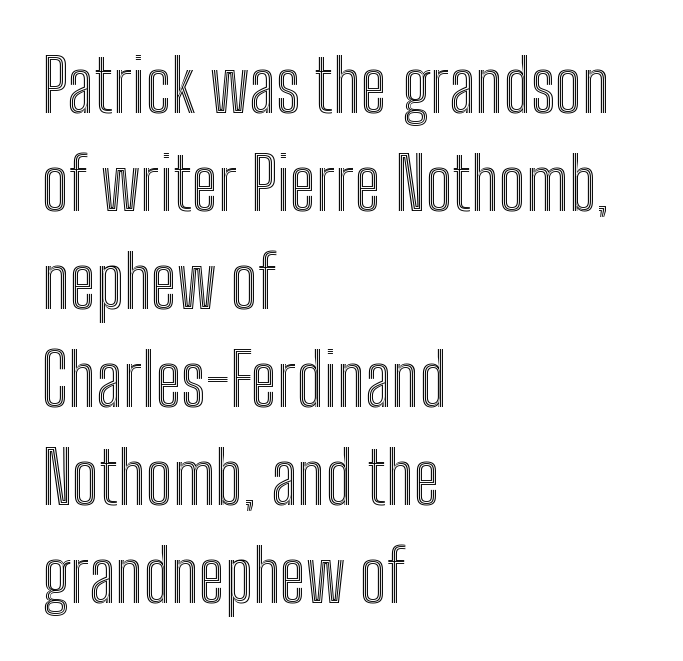
{"italic": "no", "width": "condensed", "x_height": "medium", "monospaced": "no", "underline": "no", "align": "left", "line_spacing": "normal", "line_spacing_ratio": 1.36, "letter_spacing": "normal", "letter_spacing_em": 0.0, "glyph_px": 72}
